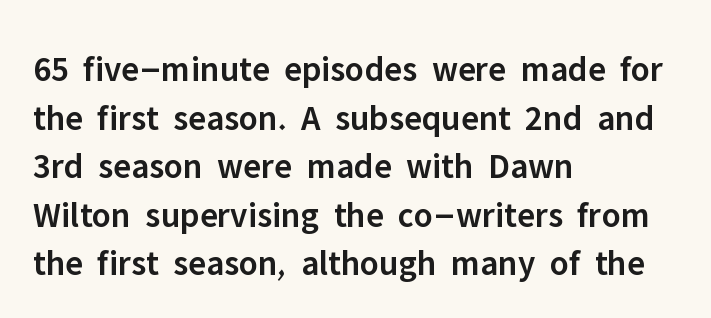
{"serif": "no", "italic": "no", "bold": "semi", "weight": "semibold", "width": "normal", "stroke_contrast": "low", "x_height": "medium", "monospaced": "no", "underline": "no", "align": "left", "line_spacing": "normal", "line_spacing_ratio": 1.35, "letter_spacing": "normal", "letter_spacing_em": 0.0, "glyph_px": 36}
